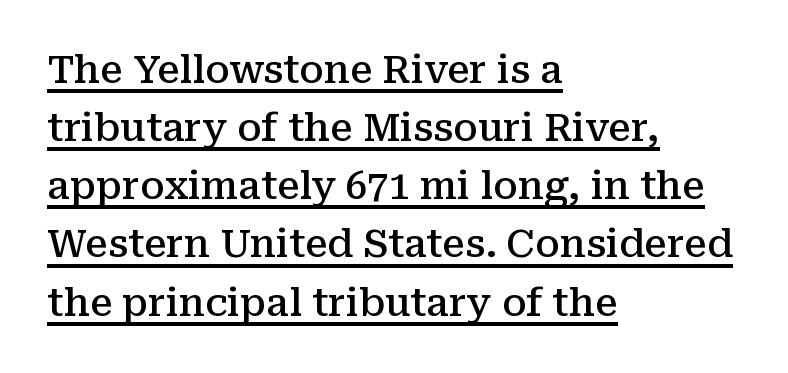
The image shows 38 px semibold serif type, upright; set left-aligned, normal line spacing (1.53x), normal letter spacing, underlined; medium stroke contrast and a medium x-height.
